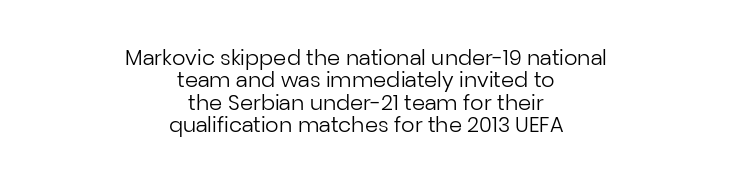
Q: Is the text bold? A: No.
Q: Is the text italic (slanted)? A: No, it is upright.
Q: Is the text underlined? A: No.
Q: How is the paragraph aligned? A: Centered.
Q: Is the spacing between letters normal or unusually wide? A: Normal.
Q: Is the spacing between lines tight, normal or loose? A: Tight.
